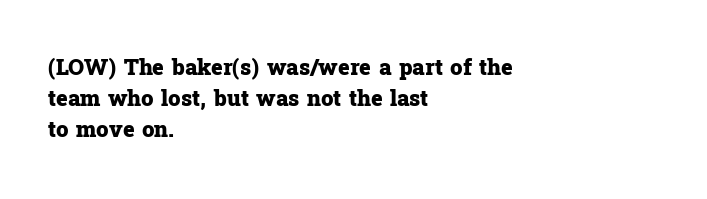
{"italic": "no", "bold": "yes", "underline": "no", "align": "left", "line_spacing": "normal", "line_spacing_ratio": 1.41, "letter_spacing": "normal", "letter_spacing_em": 0.0, "glyph_px": 22}
